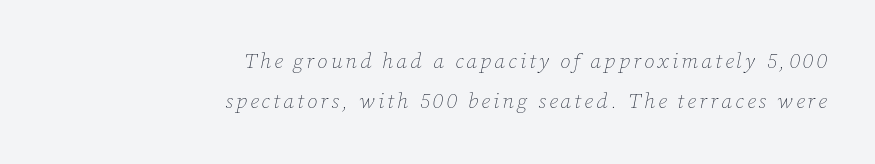
Q: Is the text bold? A: No.
Q: Is the text italic (slanted)? A: Yes, it leans right by about 12 degrees.
Q: Is the text underlined? A: No.
Q: How is the paragraph aligned? A: Right-aligned.
